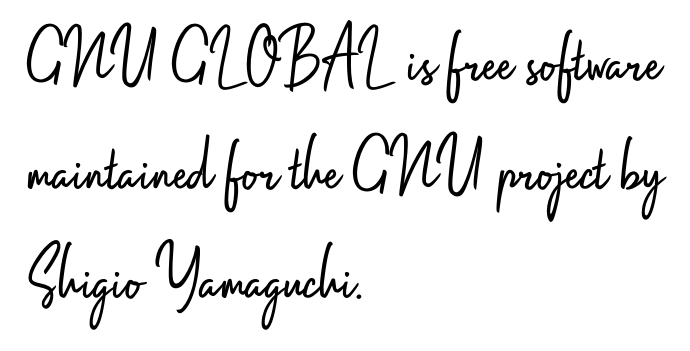
Q: Is the text bold? A: No.
Q: Is the text italic (slanted)? A: Yes.
Q: Is the typeface a serif or a sans-serif typeface? A: Sans-serif.
Q: Is the text underlined? A: No.
Q: How is the paragraph aligned? A: Left-aligned.
Q: Is the spacing between letters normal or unusually wide? A: Normal.
Q: Is the spacing between lines tight, normal or loose? A: Normal.
Q: Width (condensed, normal, or wide)? A: Condensed.
Q: Stroke contrast? A: Low.
Q: x-height? A: Small.
Q: Monospaced? A: No.
